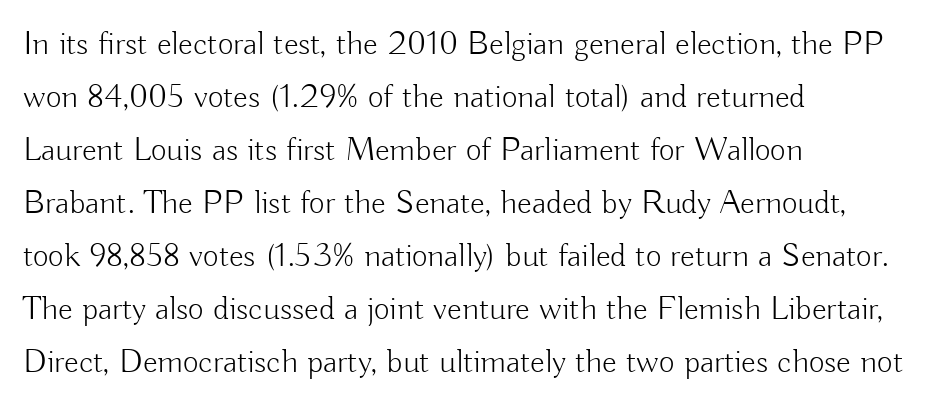
{"serif": "no", "italic": "no", "bold": "no", "weight": "light", "width": "normal", "stroke_contrast": "low", "x_height": "small", "monospaced": "no", "underline": "no", "align": "left", "line_spacing": "normal", "line_spacing_ratio": 1.56, "letter_spacing": "normal", "letter_spacing_em": 0.0, "glyph_px": 34}
